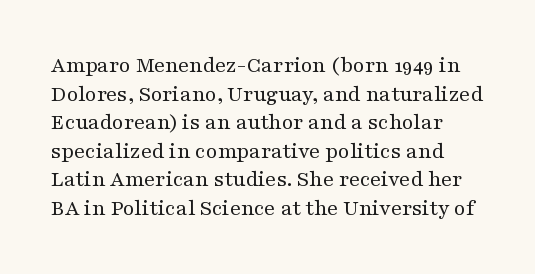
Is the stroke heavy? The answer is a plain regular-or-lighter. The font's upright variant was chosen for this text. Nobody drew a line under any word here. How are the letters spaced? Ordinarily, with no added tracking.
